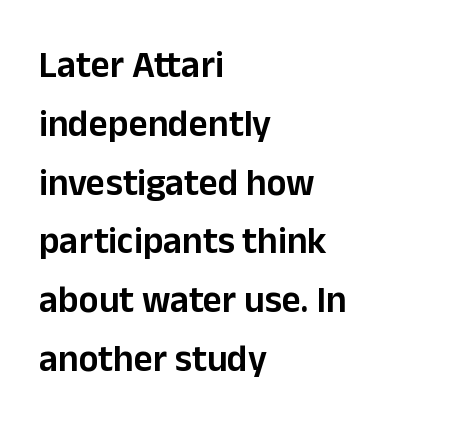
Typographically, this falls in the sans-serif category. Underlining? Definitely not there. The letters advance in unequal steps, a hallmark of proportional type. Designer's note — italics off, roman on. Each line starts at the same left margin while the right side varies.
